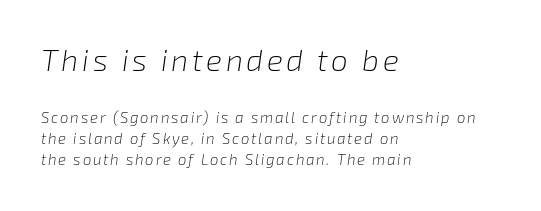
{"italic": "yes", "lean": "right", "slant_degrees": 8, "bold": "no", "weight": "light", "width": "normal", "stroke_contrast": "low", "x_height": "medium", "monospaced": "no", "underline": "no", "align": "left", "line_spacing": "normal", "line_spacing_ratio": 1.42, "larger_block": "first", "size_ratio": 2.0, "glyph_px": 30}
